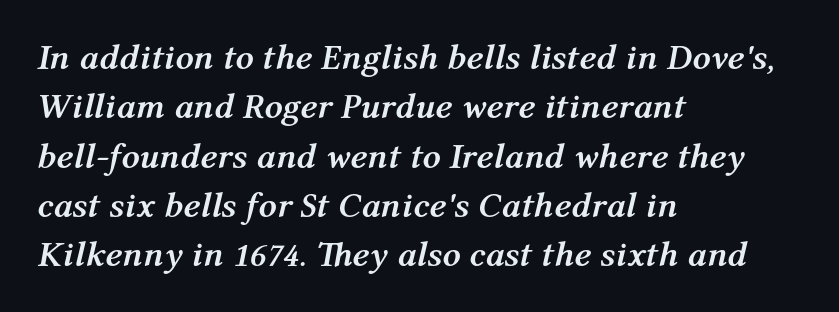
{"italic": "yes", "lean": "right", "slant_degrees": 12, "bold": "yes", "weight": "semibold", "width": "normal", "stroke_contrast": "medium", "x_height": "medium", "monospaced": "no", "underline": "no", "align": "left", "line_spacing": "normal", "line_spacing_ratio": 1.37, "letter_spacing": "normal", "letter_spacing_em": 0.0, "glyph_px": 36}
